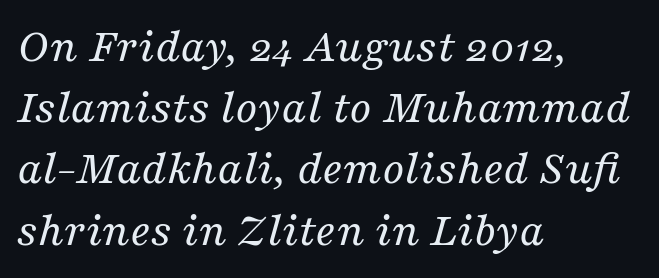
The setting favours the left margin, as ordinary paragraphs usually do. The typeface chosen for these lines features serifs. The leading is moderate, giving the passage an even texture. Caption: standard tracking, unaltered. Spacing verdict: proportional, widths tailored to each character. Observe the lean: these are italic letterforms.
